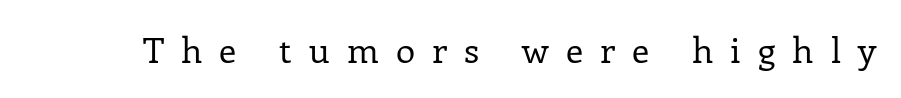
Q: Is the text bold? A: No.
Q: Is the text italic (slanted)? A: No, it is upright.
Q: Is the typeface a serif or a sans-serif typeface? A: Serif.
Q: Is the text underlined? A: No.
Q: Is the spacing between letters normal or unusually wide? A: Unusually wide.
Q: Width (condensed, normal, or wide)? A: Normal.
Q: Stroke contrast? A: Low.
Q: x-height? A: Medium.
Q: Monospaced? A: No.
